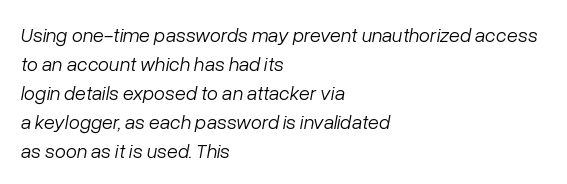
{"italic": "yes", "lean": "right", "slant_degrees": 10, "bold": "no", "underline": "no", "align": "left", "line_spacing": "normal", "line_spacing_ratio": 1.45, "letter_spacing": "normal", "letter_spacing_em": 0.0, "glyph_px": 20}
